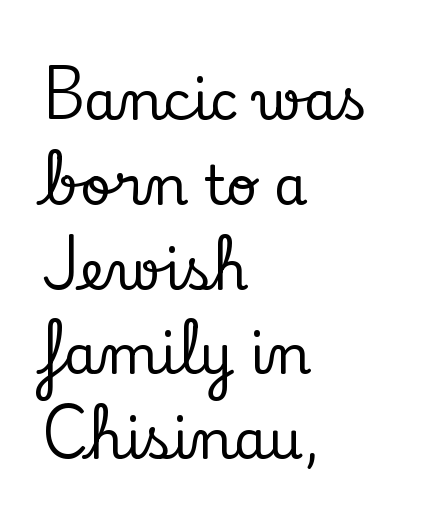
{"italic": "no", "width": "normal", "stroke_contrast": "low", "x_height": "small", "monospaced": "no", "underline": "no", "align": "left", "line_spacing": "normal", "line_spacing_ratio": 1.57, "letter_spacing": "normal", "letter_spacing_em": 0.0, "glyph_px": 54}
